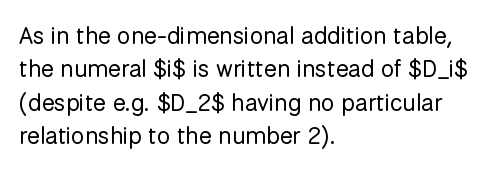
Q: Is the text bold? A: No.
Q: Is the text italic (slanted)? A: No, it is upright.
Q: Is the text underlined? A: No.
Q: How is the paragraph aligned? A: Left-aligned.
Q: Is the spacing between letters normal or unusually wide? A: Normal.
Q: Is the spacing between lines tight, normal or loose? A: Normal.
